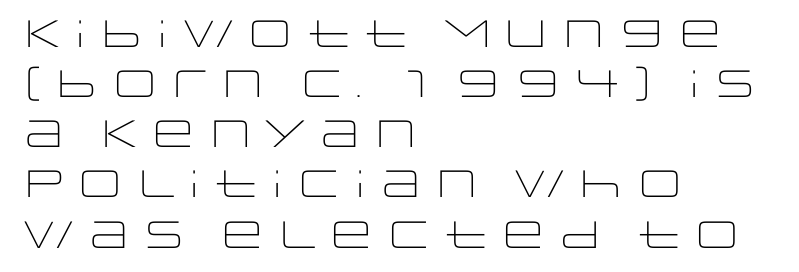
Normally led — the rows are evenly, conventionally spaced. Character widths vary here, with narrow letters taking less room than wide ones. The setting favours the left margin, as ordinary paragraphs usually do. The face used here is a sans, in the tradition of grotesques and geometrics. Heaviness? Minimal to ordinary, like unemphasized prose.
